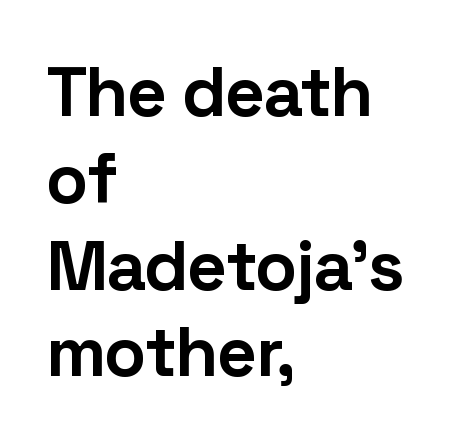
The image shows 70 px bold sans-serif type, upright; set left-aligned, line spacing 1.24x, normal letter spacing, not underlined; low stroke contrast and a medium x-height.
